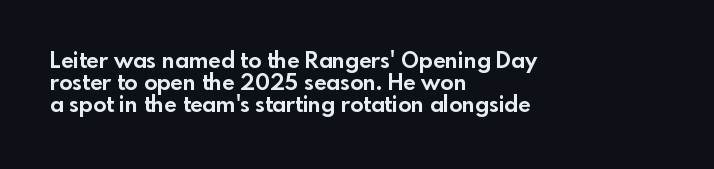
Only glyphs here, with clear space below each row. This rendering leaves character spacing at its baseline value. The lettering stays uniformly vertical, giving the passage a roman look. Honestly, the rows look squashed on top of each other. The sample has been set heavy, in full bold.
